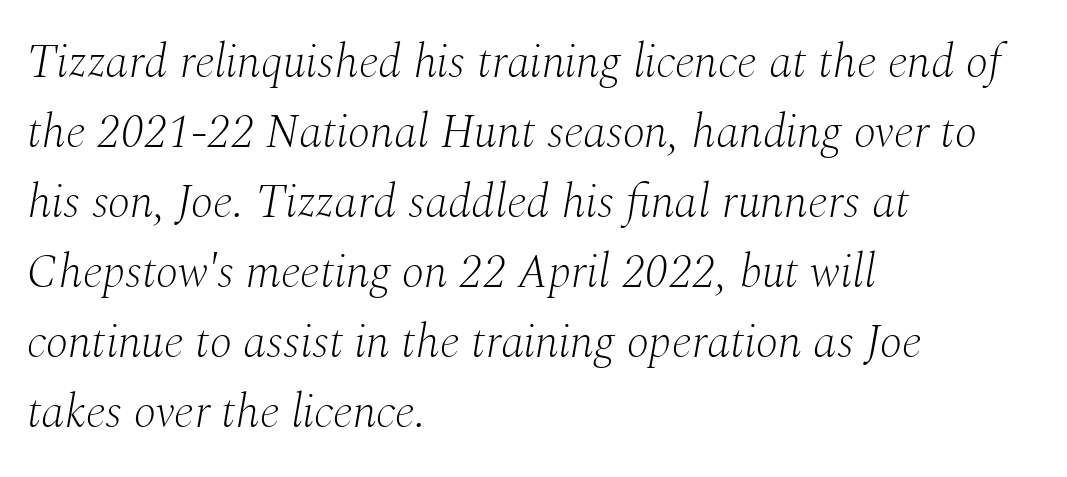
The image shows 47 px light serif type, italic (leaning right); set left-aligned, normal line spacing (1.49x), normal letter spacing, not underlined; medium stroke contrast and a medium x-height.
